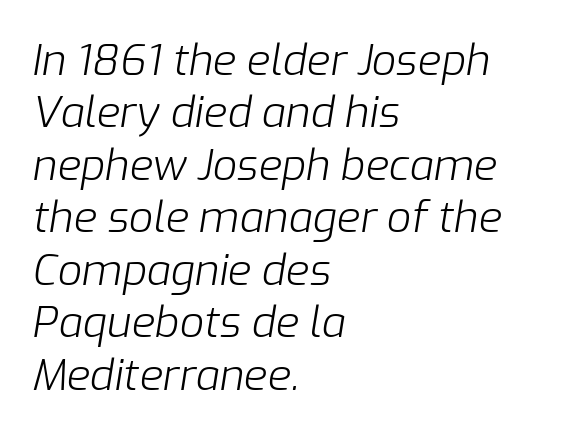
Compared with typical body copy, the letter spacing here is the same. Line beginnings align vertically; line endings do not. Note the varied advance widths — an 'i' is clearly narrower than an 'm'. The passage shown leans; its letterforms are oblique. Underlining? Definitely not there. A quiet, ordinary-to-light weight characterises the typeface.
